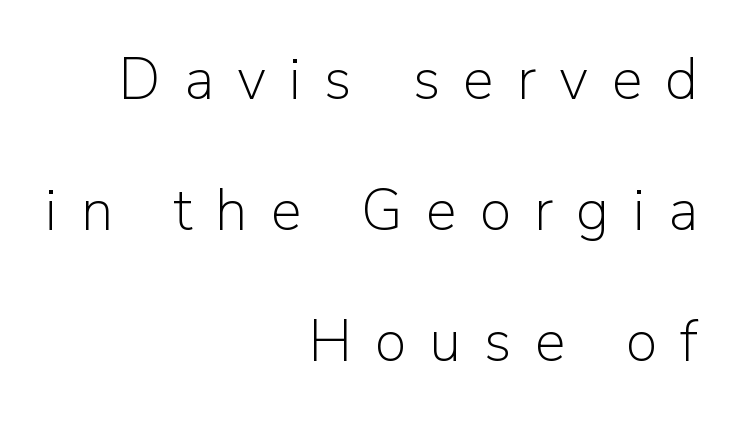
The image shows 58 px light sans-serif type, upright; set right-aligned, loose line spacing (2.26x), unusually wide letter spacing (+0.4 em), not underlined; low stroke contrast and a medium x-height.
